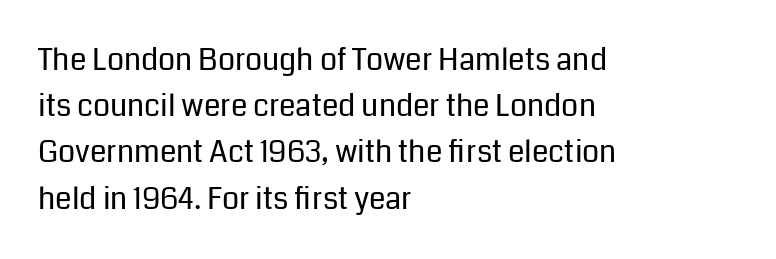
{"serif": "no", "italic": "no", "bold": "no", "weight": "regular", "width": "normal", "stroke_contrast": "low", "x_height": "medium", "monospaced": "no", "underline": "no", "align": "left", "line_spacing": "normal", "line_spacing_ratio": 1.54, "letter_spacing": "normal", "letter_spacing_em": 0.0, "glyph_px": 30}
